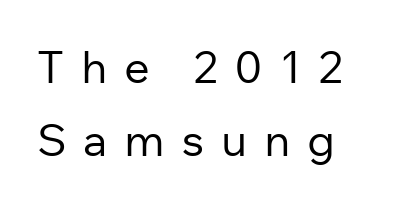
The passage shown has open, widely tracked lettering throughout. Stems and bowls with no extra thickness — not bold. The lines sit at an ordinary, default distance from one another. The passage shown is typeset with a sans-serif family. Every character sits straight up, as roman type does. Here the designer chose a conventional face with non-uniform glyph widths.
